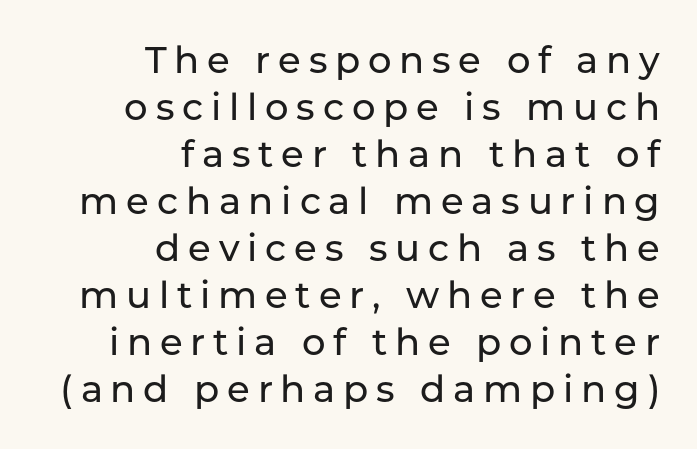
Q: Is the text italic (slanted)? A: No, it is upright.
Q: Is the typeface a serif or a sans-serif typeface? A: Sans-serif.
Q: Is the text underlined? A: No.
Q: How is the paragraph aligned? A: Right-aligned.
Q: Is the spacing between letters normal or unusually wide? A: Unusually wide.
Q: Is the spacing between lines tight, normal or loose? A: Normal.
Q: Width (condensed, normal, or wide)? A: Normal.
Q: Stroke contrast? A: Low.
Q: x-height? A: Medium.
Q: Monospaced? A: No.
